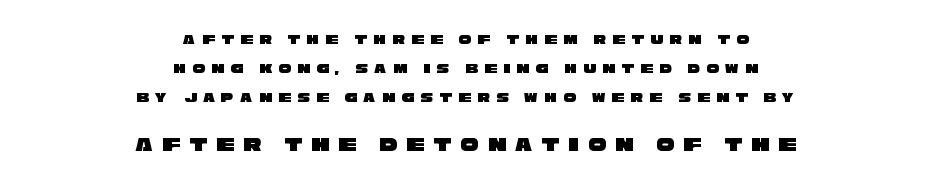
{"underline": "no", "align": "center", "line_spacing": "loose", "line_spacing_ratio": 2.08, "letter_spacing": "wide", "letter_spacing_em": 0.46, "larger_block": "second", "size_ratio": 1.43, "glyph_px": 20}
